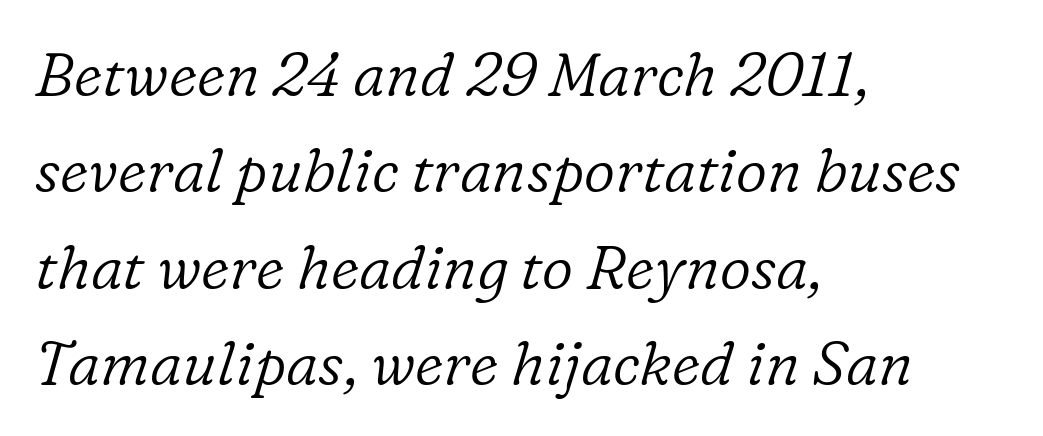
{"serif": "yes", "italic": "yes", "lean": "right", "slant_degrees": 16, "bold": "no", "weight": "light", "width": "normal", "stroke_contrast": "low", "x_height": "medium", "monospaced": "no", "underline": "no", "align": "left", "line_spacing": "normal", "line_spacing_ratio": 1.58, "letter_spacing": "normal", "letter_spacing_em": 0.0, "glyph_px": 61}
